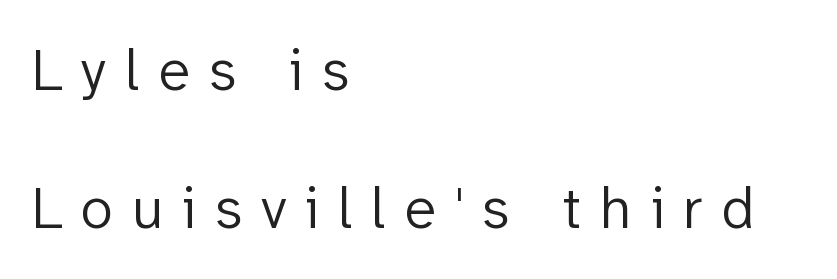
{"serif": "no", "italic": "no", "bold": "no", "weight": "light", "width": "normal", "stroke_contrast": "low", "x_height": "medium", "monospaced": "no", "underline": "no", "align": "left", "line_spacing": "loose", "line_spacing_ratio": 2.34, "letter_spacing": "wide", "letter_spacing_em": 0.32, "glyph_px": 59}
